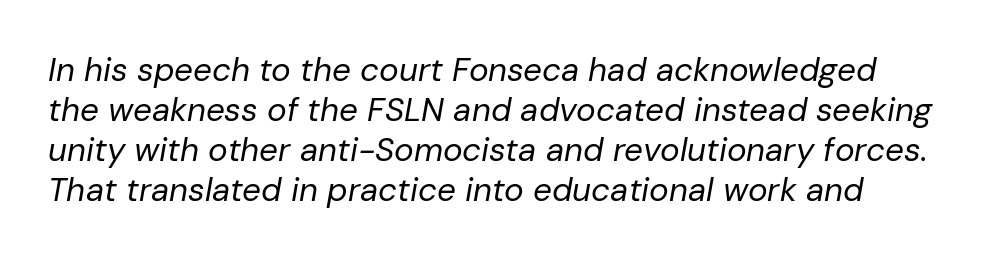
{"italic": "yes", "lean": "right", "slant_degrees": 10, "bold": "no", "weight": "regular", "width": "normal", "stroke_contrast": "low", "x_height": "medium", "monospaced": "no", "underline": "no", "line_spacing_ratio": 1.21, "letter_spacing": "normal", "letter_spacing_em": 0.0, "glyph_px": 33}
